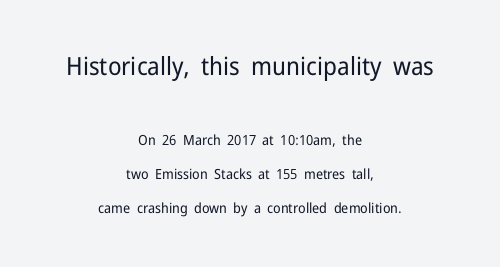
{"italic": "no", "bold": "no", "underline": "no", "align": "center", "line_spacing": "loose", "line_spacing_ratio": 2.43, "letter_spacing": "normal", "letter_spacing_em": 0.0, "larger_block": "first", "size_ratio": 1.79, "glyph_px": 25}
